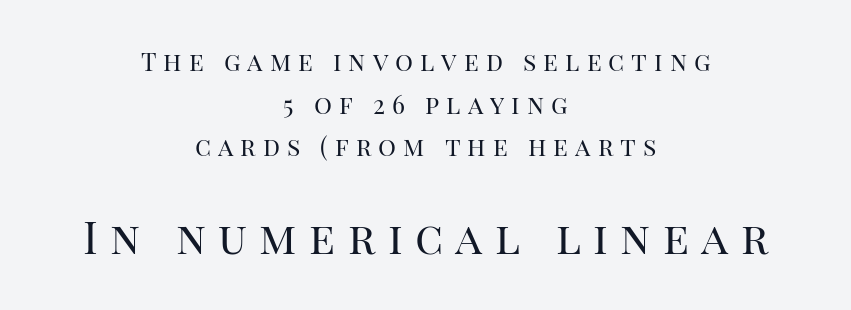
The image shows 44 px regular-weight serif type, upright; set centered, line spacing 1.71x, unusually wide letter spacing (+0.28 em), not underlined; the second (bottom) block is 1.76x larger; high stroke contrast and a large x-height.
